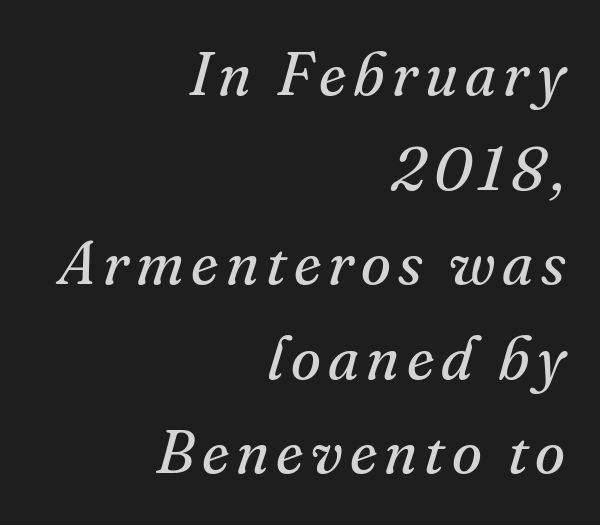
Q: Is the text bold? A: No.
Q: Is the text italic (slanted)? A: Yes, it leans right by about 16 degrees.
Q: Is the typeface a serif or a sans-serif typeface? A: Serif.
Q: Is the text underlined? A: No.
Q: How is the paragraph aligned? A: Right-aligned.
Q: Is the spacing between lines tight, normal or loose? A: Normal.
Q: Width (condensed, normal, or wide)? A: Normal.
Q: Stroke contrast? A: Medium.
Q: x-height? A: Small.
Q: Monospaced? A: No.
